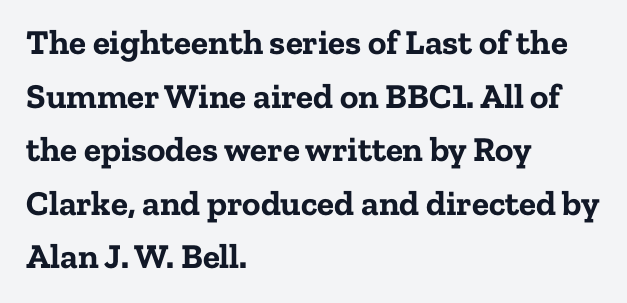
The image shows 35 px bold serif type, upright; set left-aligned, normal line spacing (1.53x), normal letter spacing, not underlined; low stroke contrast and a medium x-height.
